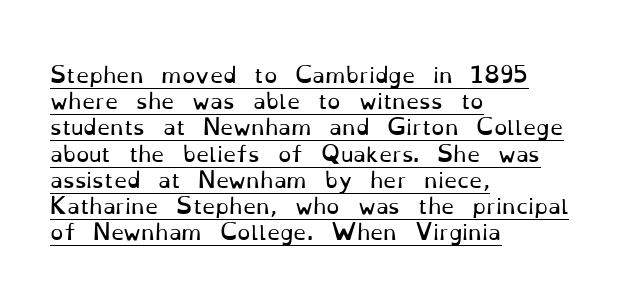
Q: Is the text bold? A: No.
Q: Is the text italic (slanted)? A: No, it is upright.
Q: Is the text underlined? A: Yes.
Q: How is the paragraph aligned? A: Left-aligned.
Q: Is the spacing between letters normal or unusually wide? A: Normal.
Q: Is the spacing between lines tight, normal or loose? A: Normal.
